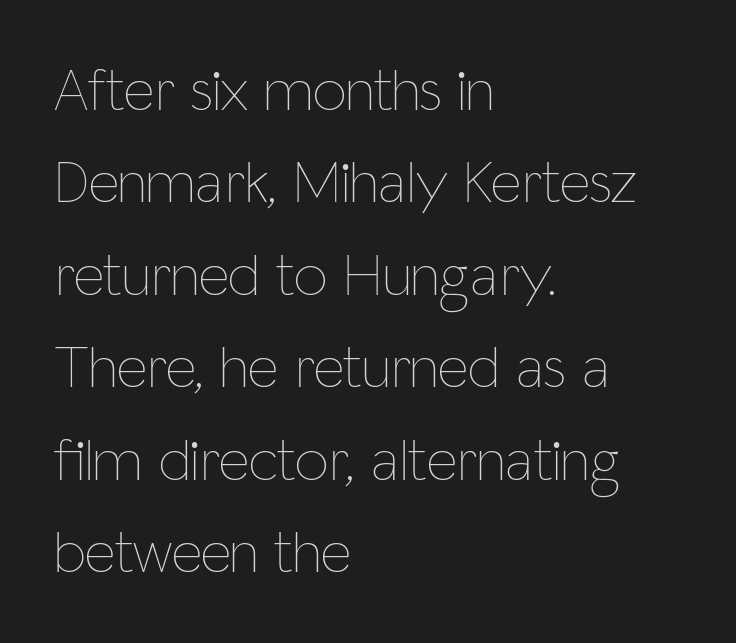
Q: Is the text bold? A: No.
Q: Is the text italic (slanted)? A: No, it is upright.
Q: Is the text underlined? A: No.
Q: How is the paragraph aligned? A: Left-aligned.
Q: Is the spacing between letters normal or unusually wide? A: Normal.
Q: Is the spacing between lines tight, normal or loose? A: Normal.
Q: Width (condensed, normal, or wide)? A: Condensed.
Q: Stroke contrast? A: Low.
Q: x-height? A: Medium.
Q: Monospaced? A: No.
